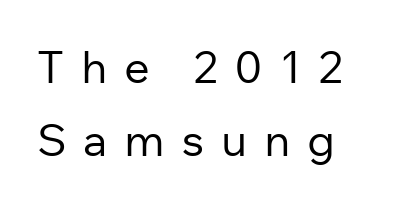
Q: Is the text bold? A: No.
Q: Is the text italic (slanted)? A: No, it is upright.
Q: Is the typeface a serif or a sans-serif typeface? A: Sans-serif.
Q: Is the text underlined? A: No.
Q: Is the spacing between letters normal or unusually wide? A: Unusually wide.
Q: Is the spacing between lines tight, normal or loose? A: Normal.
Q: Width (condensed, normal, or wide)? A: Normal.
Q: Stroke contrast? A: Low.
Q: x-height? A: Medium.
Q: Monospaced? A: No.
